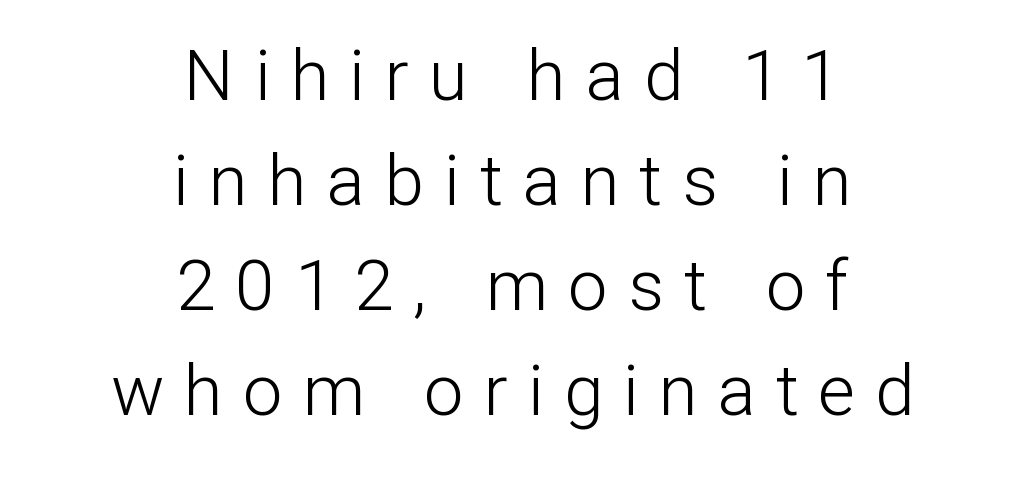
The image shows 71 px light sans-serif type, upright; set centered, normal line spacing (1.48x), unusually wide letter spacing (+0.28 em), not underlined; low stroke contrast and a medium x-height.
